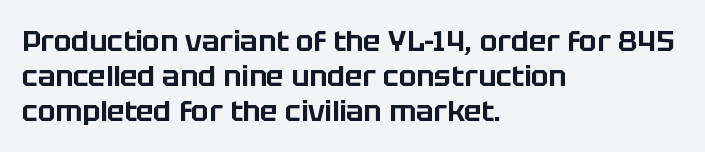
Q: Is the text italic (slanted)? A: No, it is upright.
Q: Is the typeface a serif or a sans-serif typeface? A: Sans-serif.
Q: Is the text underlined? A: No.
Q: How is the paragraph aligned? A: Left-aligned.
Q: Is the spacing between letters normal or unusually wide? A: Normal.
Q: Width (condensed, normal, or wide)? A: Normal.
Q: Stroke contrast? A: Low.
Q: x-height? A: Large.
Q: Monospaced? A: No.
